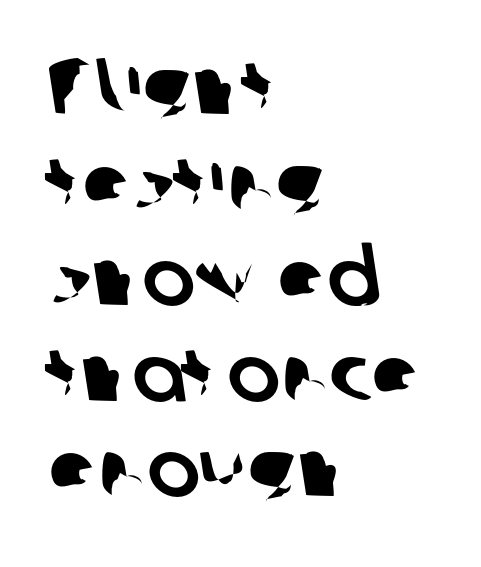
{"serif": "no", "width": "normal", "stroke_contrast": "low", "x_height": "medium", "monospaced": "no", "underline": "no", "align": "left", "line_spacing_ratio": 1.21, "letter_spacing": "normal", "letter_spacing_em": 0.0, "glyph_px": 79}
